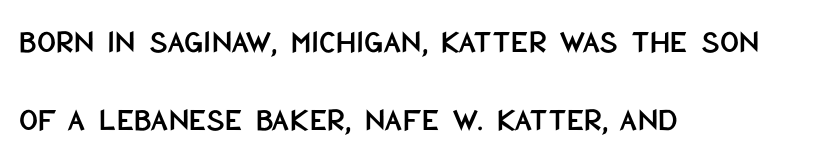
Here the designer chose a conventional face with non-uniform glyph widths. To sum up the face: it is a sans, with no serifs. Vertically, the passage feels expansive, rows floating well apart. In terms of posture, this sample is upright. A typesetter would call this zero additional tracking. The paragraph shown leans on its left margin.
